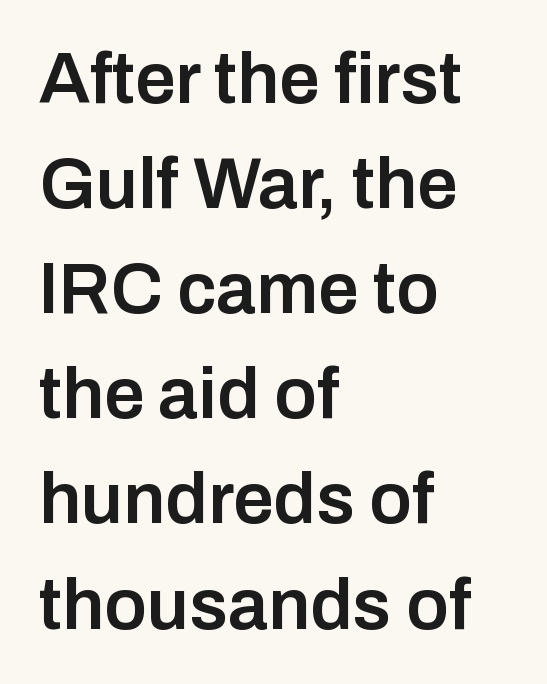
The characters display no serif detailing; their extremities are plain. This sample has the flowing, uneven cadence of proportional lettering. Caption: semibold face, moderately heavy strokes. This sample keeps an unexceptional amount of space between lines. Does the lettering tilt? It doesn't — this is upright.
